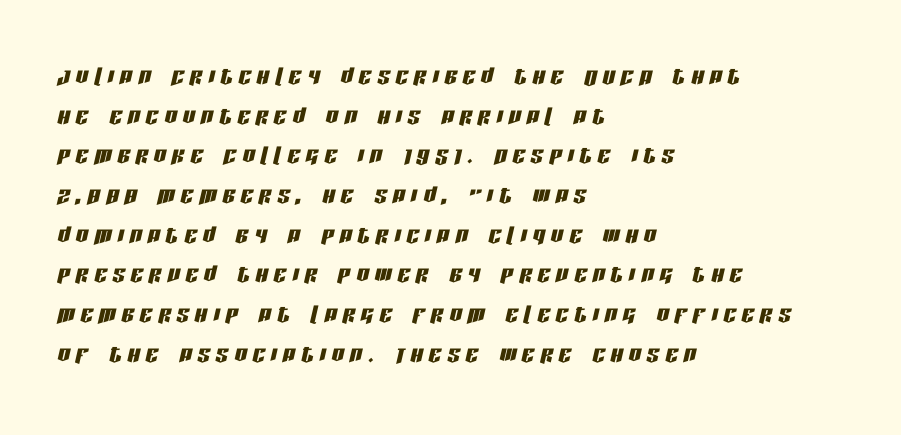
{"italic": "yes", "lean": "right", "slant_degrees": 13, "width": "condensed", "stroke_contrast": "low", "x_height": "large", "monospaced": "no", "underline": "no", "align": "left", "line_spacing": "normal", "line_spacing_ratio": 1.28, "glyph_px": 31}
